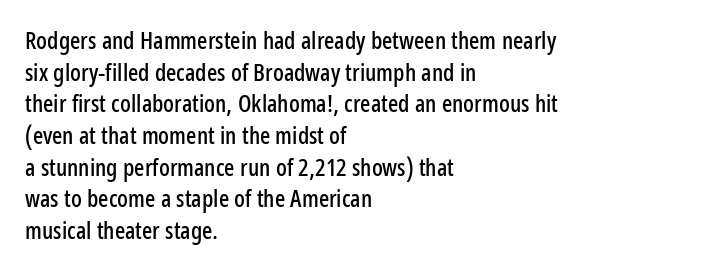
The letterforms sit shoulder to shoulder at normal distance. In terms of leading, this rendering sits right in the middle. The rendering anchors every line to the left-hand side. Style check: upright.
